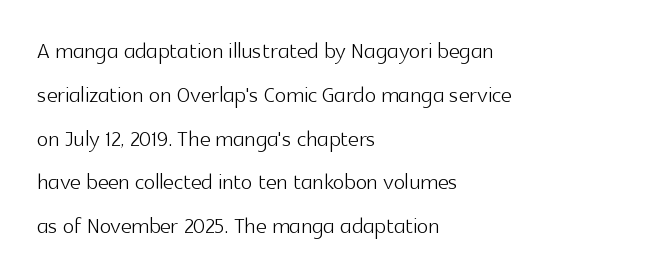
Check where the strokes stop: nothing finishes them off — pure sans. Baseline-to-baseline distance is the conventional proportion of letter height. The face used here is proportionally spaced, like ordinary book or web type. The area under the type is left untouched.
